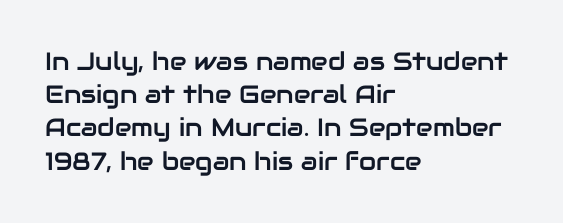
The image shows 25 px text type, upright; set left-aligned, normal line spacing (1.33x), normal letter spacing, not underlined.
